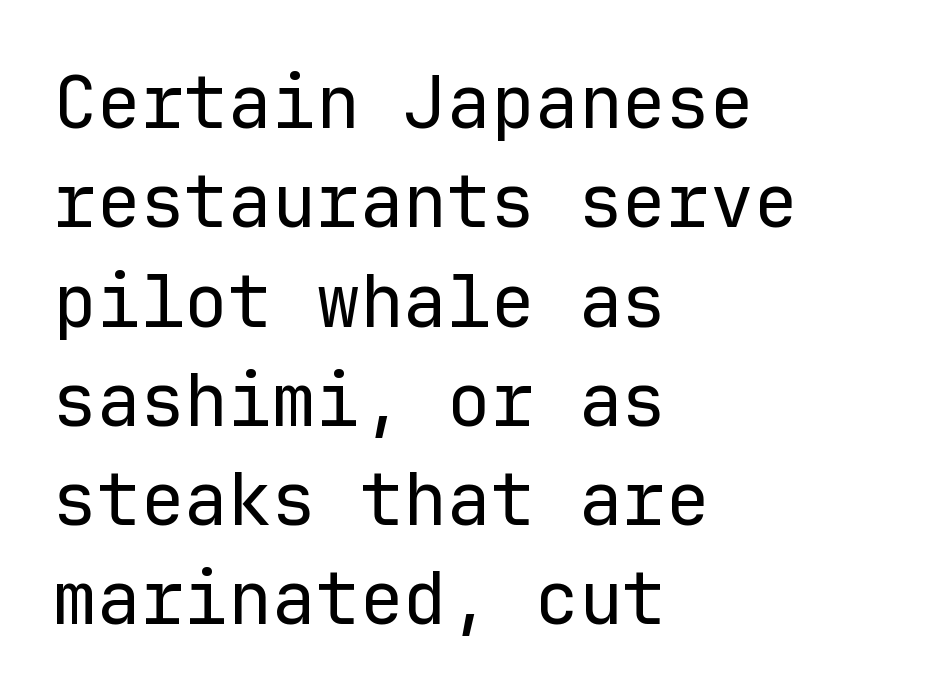
Here the glyphs are tracked normally, forming tight word shapes. Bare-footed words on every line. This is the regular roman posture of the typeface. Stroke mass is kept to a normal reading level or below. One glance says typical: line gaps are just what's usual.
